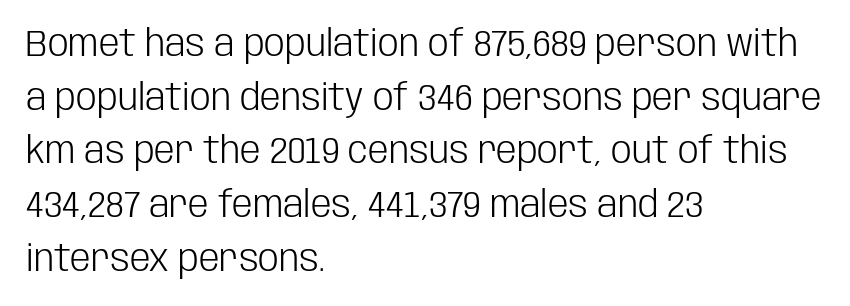
Q: Is the text bold? A: No.
Q: Is the text italic (slanted)? A: No, it is upright.
Q: Is the typeface a serif or a sans-serif typeface? A: Sans-serif.
Q: Is the text underlined? A: No.
Q: How is the paragraph aligned? A: Left-aligned.
Q: Is the spacing between letters normal or unusually wide? A: Normal.
Q: Is the spacing between lines tight, normal or loose? A: Normal.
Q: Width (condensed, normal, or wide)? A: Condensed.
Q: Stroke contrast? A: Low.
Q: x-height? A: Large.
Q: Monospaced? A: No.
